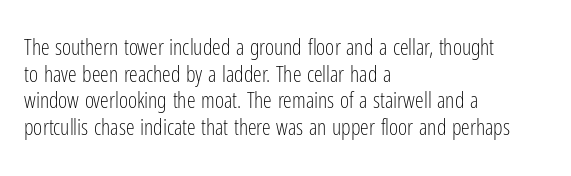
The face used here is rendered with its standard letterfit. The rag falls on the right side of this text block. The typeface has the unassuming heft of standard copy or less. Italic: no, the glyphs are upright roman.
